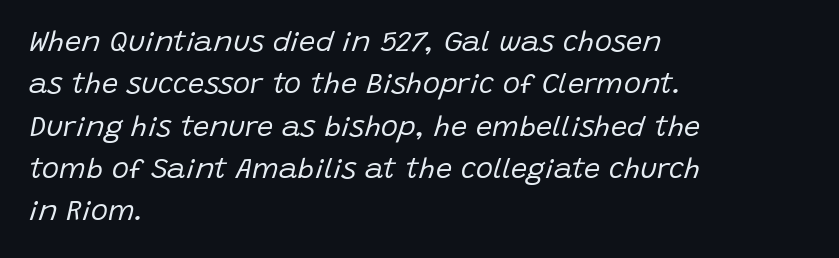
Q: Is the text bold? A: No.
Q: Is the text italic (slanted)? A: Yes, it leans right by about 15 degrees.
Q: Is the text underlined? A: No.
Q: How is the paragraph aligned? A: Left-aligned.
Q: Is the spacing between letters normal or unusually wide? A: Normal.
Q: Is the spacing between lines tight, normal or loose? A: Normal.
Q: Width (condensed, normal, or wide)? A: Normal.
Q: Stroke contrast? A: Low.
Q: x-height? A: Large.
Q: Monospaced? A: No.
